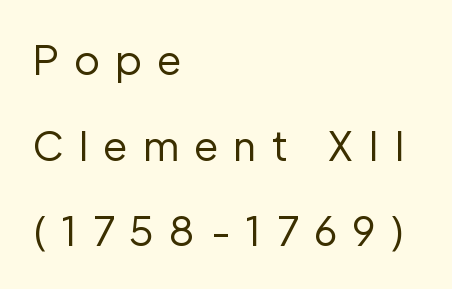
The specimen reads as upright at a glance. Line starts are locked; line ends wander. This sample uses expanded letter spacing, leaving extra air between glyphs. Bare-footed words on every line. The letters look calm and open, with moderate or lighter stems. Does the type have serifs? No, each stem ends abruptly.
